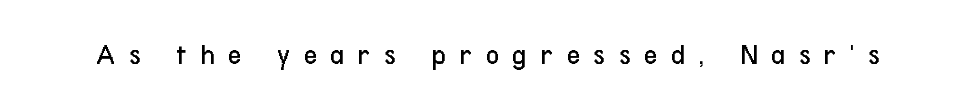
Words float on clear page, feet unadorned. On a weight scale, this lands at 450 or below. The font family rendered here belongs to the sans-serif group. Here the glyphs are tracked loosely, breaking word shapes into spaced letters. Tall strokes in this sample are plumb rather than angled. A typesetter would call this proportional, since set widths differ per character.
